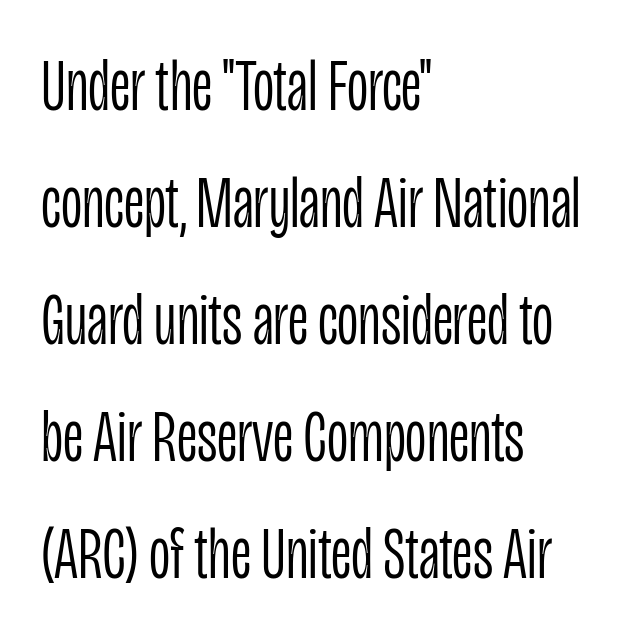
{"serif": "no", "italic": "no", "bold": "no", "weight": "light", "width": "condensed", "stroke_contrast": "low", "x_height": "large", "monospaced": "no", "underline": "no", "align": "left", "line_spacing": "normal", "line_spacing_ratio": 1.58, "letter_spacing": "normal", "letter_spacing_em": 0.0, "glyph_px": 74}
